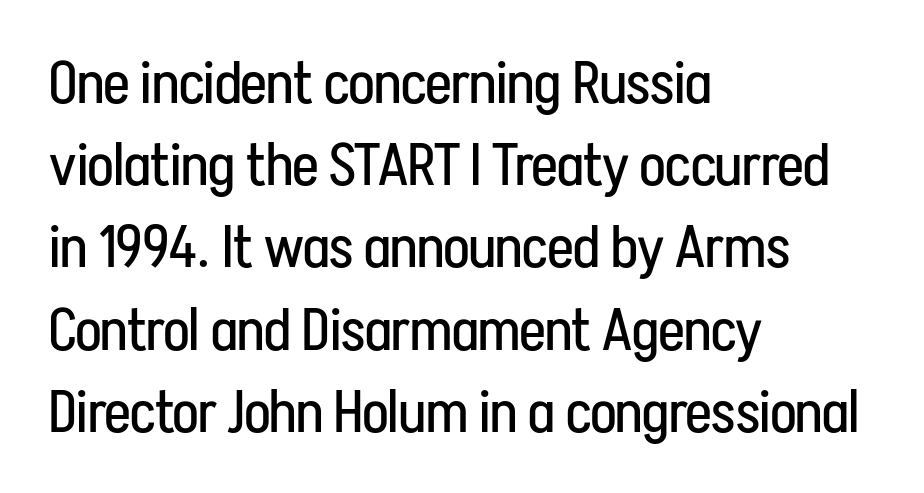
{"serif": "no", "italic": "no", "bold": "no", "weight": "regular", "width": "condensed", "stroke_contrast": "low", "x_height": "medium", "monospaced": "no", "underline": "no", "align": "left", "line_spacing": "normal", "line_spacing_ratio": 1.37, "letter_spacing": "normal", "letter_spacing_em": 0.0, "glyph_px": 60}
